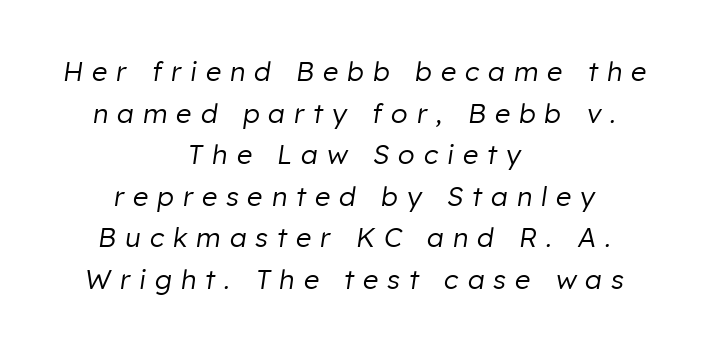
Alignment: centered. You can tell it's italic because the verticals aren't actually vertical. Has an underline been added? It has not. Line spacing here is normal.
